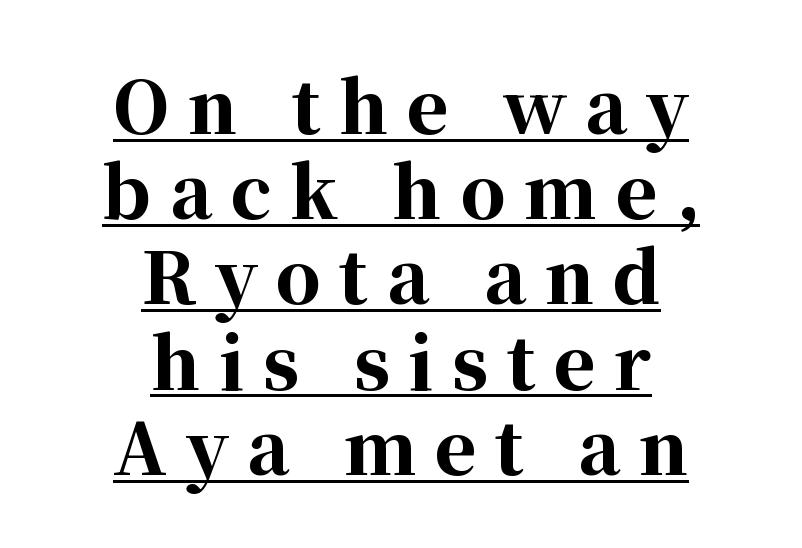
{"serif": "yes", "italic": "no", "bold": "yes", "weight": "bold", "width": "normal", "stroke_contrast": "high", "x_height": "medium", "monospaced": "no", "underline": "yes", "align": "center", "line_spacing_ratio": 1.2, "letter_spacing": "wide", "letter_spacing_em": 0.26, "glyph_px": 71}
